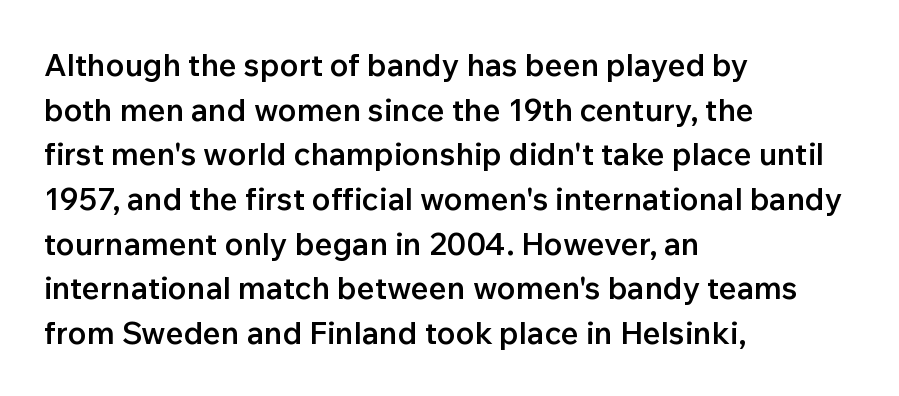
Q: Is the text bold? A: Semi-bold.
Q: Is the text italic (slanted)? A: No, it is upright.
Q: Is the typeface a serif or a sans-serif typeface? A: Sans-serif.
Q: Is the text underlined? A: No.
Q: How is the paragraph aligned? A: Left-aligned.
Q: Is the spacing between letters normal or unusually wide? A: Normal.
Q: Is the spacing between lines tight, normal or loose? A: Normal.
Q: Width (condensed, normal, or wide)? A: Normal.
Q: Stroke contrast? A: Low.
Q: x-height? A: Medium.
Q: Monospaced? A: No.
